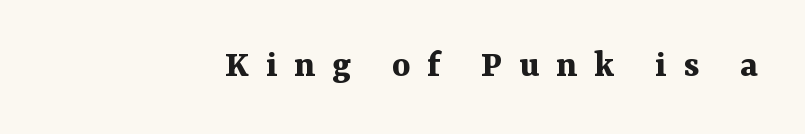
The image shows 39 px bold serif type, upright; set right-aligned, unusually wide letter spacing (+0.43 em), not underlined; medium stroke contrast and a medium x-height.
